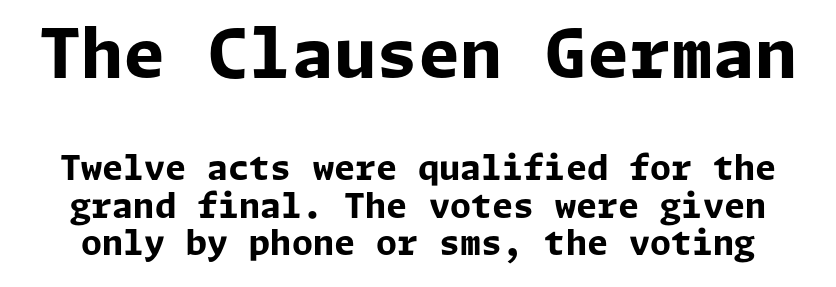
The gaps between neighbouring characters are ordinary and unremarkable. One glance says dense: line gaps are narrower than usual. Each glyph is drawn with heavy, bold strokes. Size hierarchy here favors the leading block over the trailing one. Anything drawn beneath the words? Only blank space.
